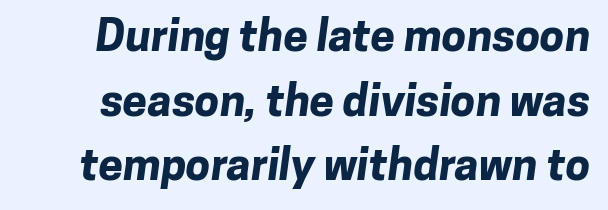
{"serif": "no", "bold": "yes", "weight": "bold", "width": "normal", "stroke_contrast": "low", "x_height": "medium", "monospaced": "no", "underline": "no", "line_spacing": "normal", "line_spacing_ratio": 1.47, "letter_spacing": "normal", "letter_spacing_em": 0.0, "glyph_px": 44}
